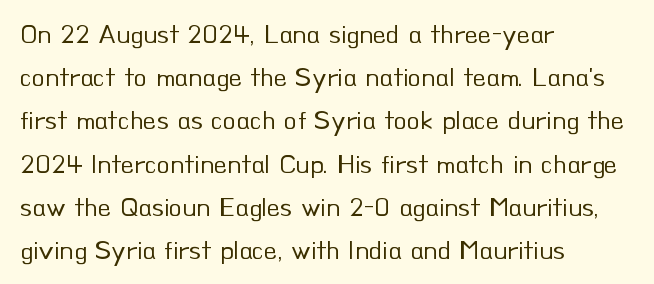
Posture: straight, roman, zero tilt. Notice how descenders clear the ascenders below comfortably — that's standard leading. Visually the block forms a straight wall on the left and a jagged coastline on the right. Descenders hang freely into open space. The type is set solid horizontally, with unmodified tracking. Heft: none added — not bold.
